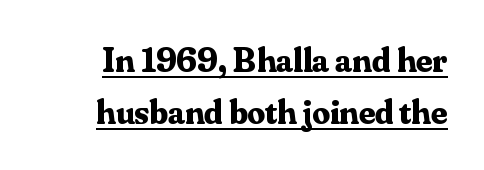
{"serif": "yes", "italic": "no", "bold": "yes", "weight": "bold", "width": "normal", "stroke_contrast": "medium", "x_height": "small", "monospaced": "no", "underline": "yes", "line_spacing": "normal", "line_spacing_ratio": 1.48, "letter_spacing": "normal", "letter_spacing_em": 0.0, "glyph_px": 35}
